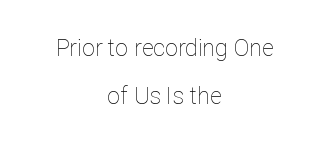
The image shows 23 px text type, upright; set centered, loose line spacing (2.1x), normal letter spacing, not underlined.
